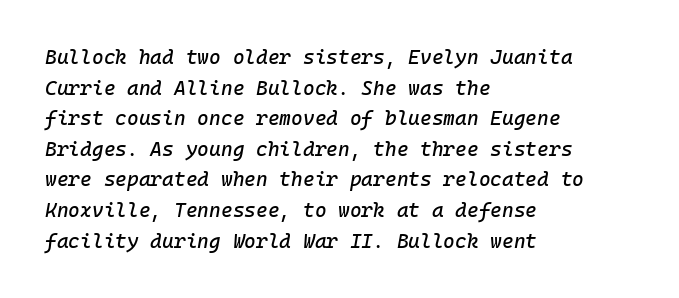
The image shows 20 px text type, italic (leaning right); set left-aligned, normal line spacing (1.53x), normal letter spacing, not underlined.
